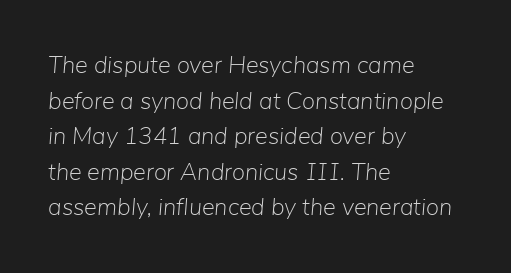
A quiet, ordinary-to-light weight characterises the typeface. Tall strokes in this sample are angled rather than plumb. This rendering features lettering with no underline. The compositor pushed each line to the left boundary. This block has exactly the height ordinary leading produces.
